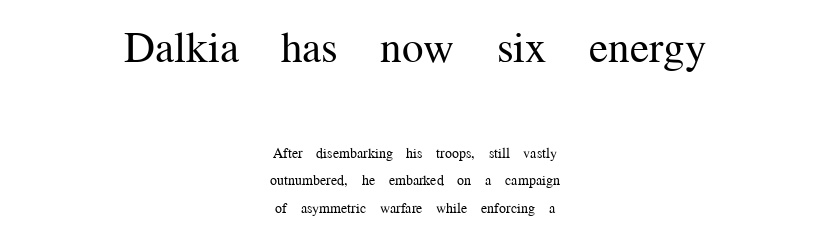
{"serif": "yes", "italic": "no", "bold": "no", "weight": "regular", "width": "normal", "stroke_contrast": "medium", "x_height": "medium", "monospaced": "no", "underline": "no", "align": "center", "line_spacing": "loose", "line_spacing_ratio": 1.96, "letter_spacing": "normal", "letter_spacing_em": 0.0, "larger_block": "first", "size_ratio": 3.07, "glyph_px": 43}
